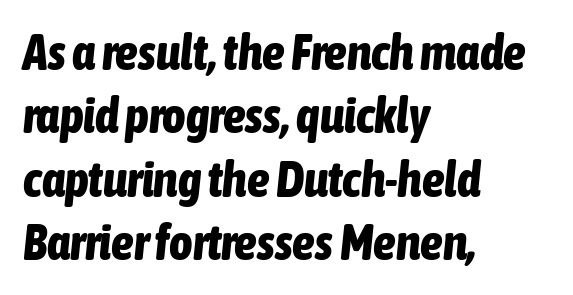
Anything drawn beneath the words? Only blank space. The space between consecutive lines is moderate. Spacing verdict: proportional, widths tailored to each character. The face used here has the dense, thick strokes of a bold.
